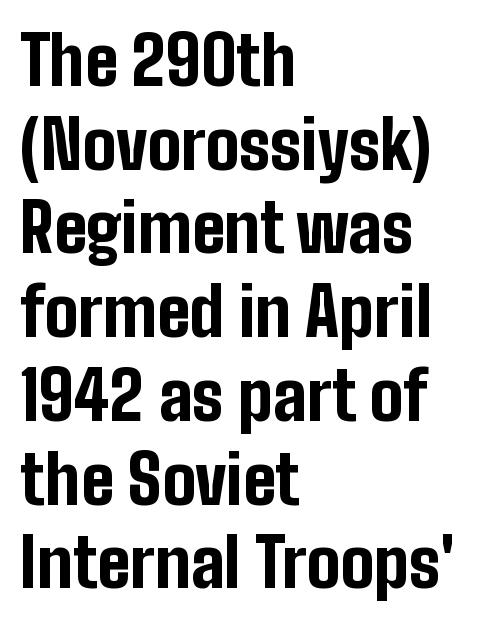
Line beginnings align vertically; line endings do not. The font is running at its bold setting. This block has exactly the height ordinary leading produces. Does the type have serifs? No, each stem ends abruptly. Anything drawn beneath the words? Only blank space. Default kerning and tracking; the words read as compact shapes.
